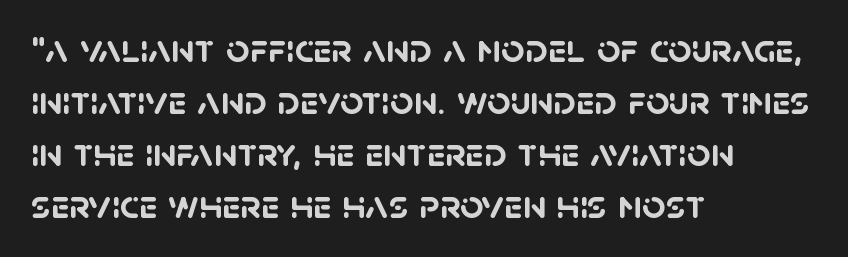
Q: Is the text bold? A: Yes.
Q: Is the typeface a serif or a sans-serif typeface? A: Sans-serif.
Q: Is the text underlined? A: No.
Q: How is the paragraph aligned? A: Left-aligned.
Q: Is the spacing between letters normal or unusually wide? A: Normal.
Q: Is the spacing between lines tight, normal or loose? A: Normal.
Q: Width (condensed, normal, or wide)? A: Normal.
Q: Stroke contrast? A: Low.
Q: x-height? A: Large.
Q: Monospaced? A: No.
